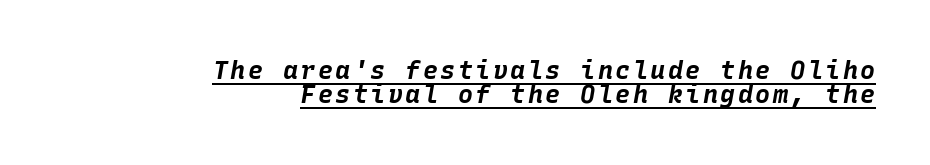
The image shows 25 px bold type, italic (leaning right); set right-aligned, tight line spacing (0.96x), underlined.
